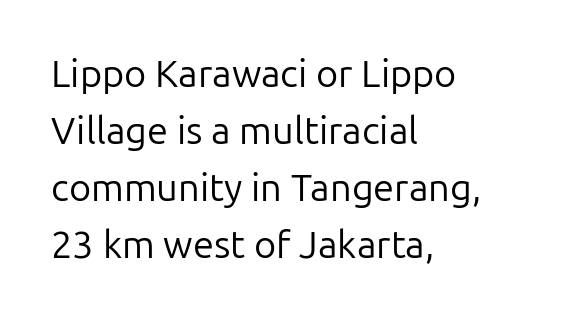
Q: Is the text bold? A: No.
Q: Is the text italic (slanted)? A: No, it is upright.
Q: Is the typeface a serif or a sans-serif typeface? A: Sans-serif.
Q: Is the text underlined? A: No.
Q: How is the paragraph aligned? A: Left-aligned.
Q: Is the spacing between letters normal or unusually wide? A: Normal.
Q: Is the spacing between lines tight, normal or loose? A: Normal.
Q: Width (condensed, normal, or wide)? A: Normal.
Q: Stroke contrast? A: Low.
Q: x-height? A: Medium.
Q: Monospaced? A: No.
